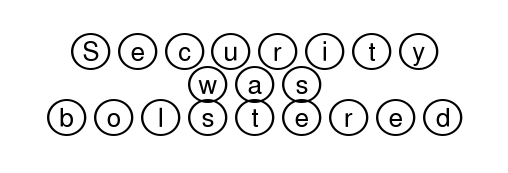
The tracking jumps out immediately: characters are airy and widely separated. The block of text has a typical density, with ordinary space between rows. The paragraph has two soft edges and a firm central axis. This is roman type, the default non-slanted kind. Nobody drew a line under any word here.
